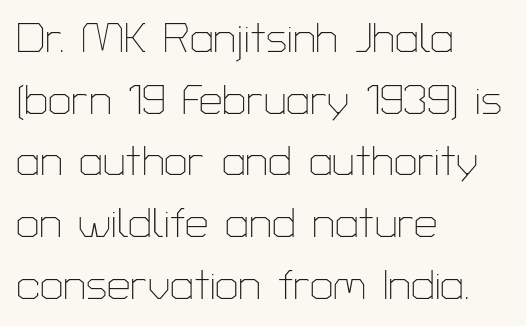
This sample has the flowing, uneven cadence of proportional lettering. Quick note: interline space is typical. The weight tops out at a normal text grade. Does the copy run flush right? No — it runs flush left. Posture: straight, roman, zero tilt.
